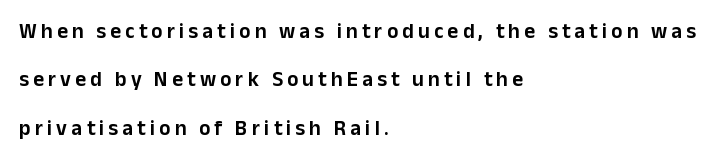
{"italic": "no", "underline": "no", "align": "left", "line_spacing": "loose", "line_spacing_ratio": 2.3, "letter_spacing": "wide", "letter_spacing_em": 0.2, "glyph_px": 21}
